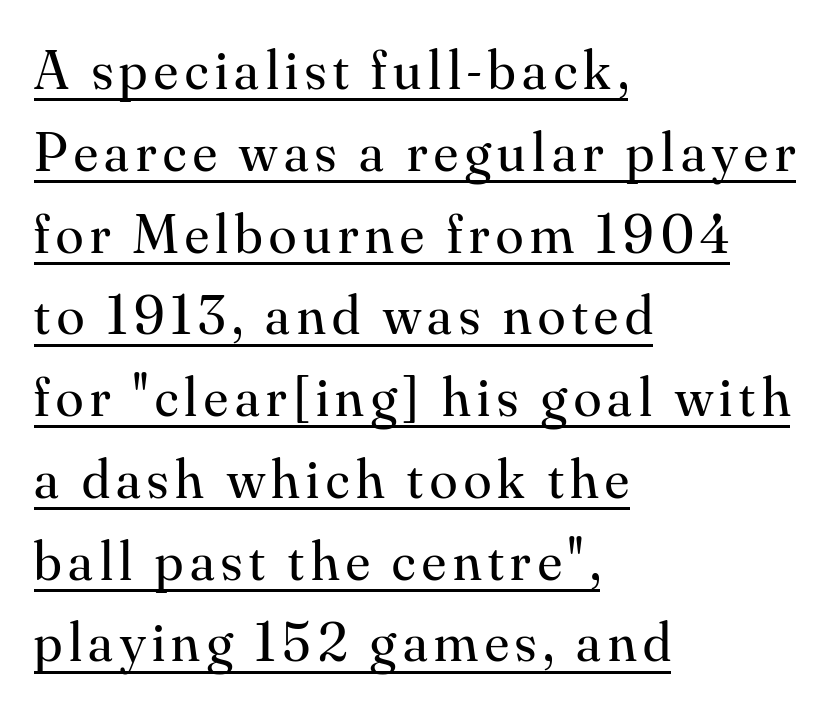
A rule runs beneath these lines of type. This is the regular roman posture of the typeface. You could not count columns in this text — the font is proportionally spaced. The passage shown is not bold in any degree. A normal amount of white space separates one row of letters from the next. Compared with a centered layout, this one pins lines to the left instead.
